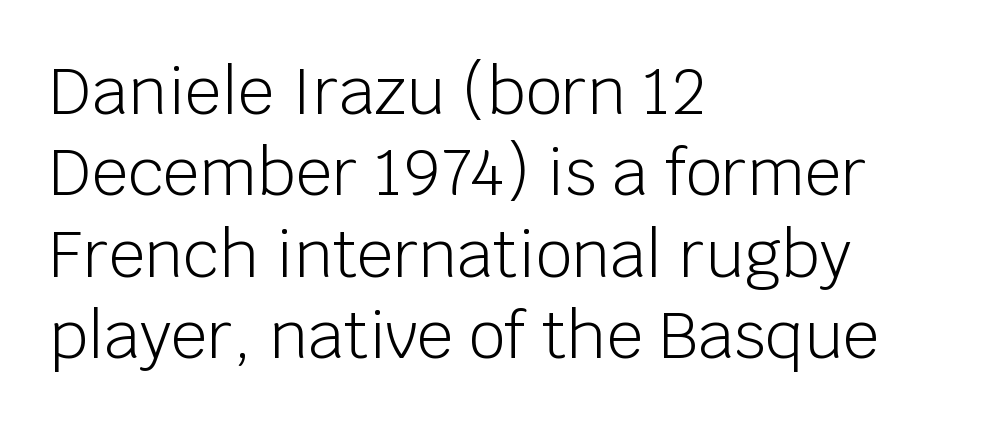
{"serif": "no", "italic": "no", "bold": "no", "weight": "light", "width": "normal", "stroke_contrast": "low", "x_height": "large", "monospaced": "no", "underline": "no", "align": "left", "line_spacing": "normal", "line_spacing_ratio": 1.27, "letter_spacing": "normal", "letter_spacing_em": 0.0, "glyph_px": 64}
